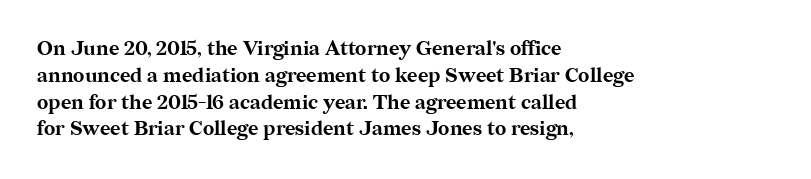
{"italic": "no", "bold": "yes", "underline": "no", "align": "left", "line_spacing": "normal", "line_spacing_ratio": 1.34, "letter_spacing": "normal", "letter_spacing_em": 0.0, "glyph_px": 20}
